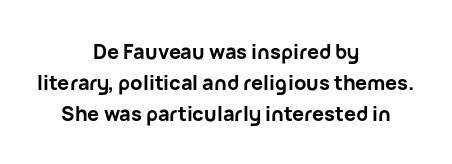
The image shows 20 px bold type, upright; set centered, normal line spacing (1.55x), normal letter spacing, not underlined.
